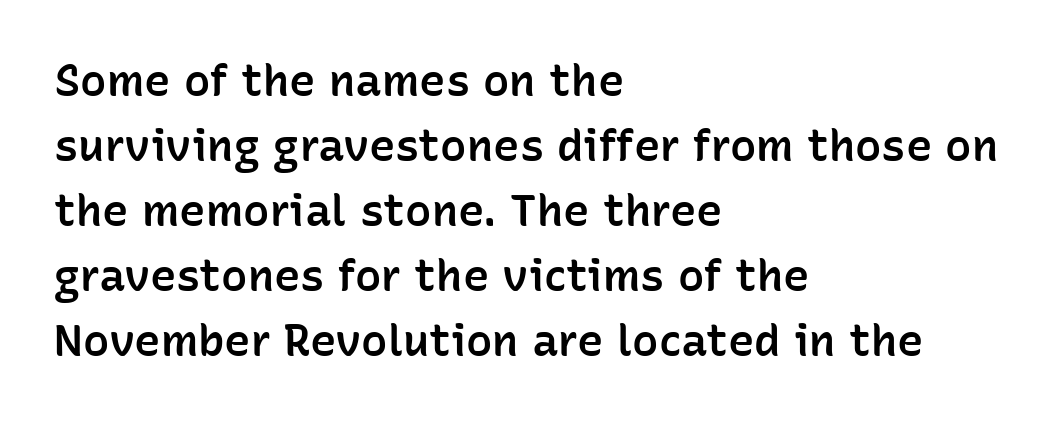
Q: Is the text bold? A: Semi-bold.
Q: Is the text italic (slanted)? A: No, it is upright.
Q: Is the typeface a serif or a sans-serif typeface? A: Sans-serif.
Q: Is the text underlined? A: No.
Q: How is the paragraph aligned? A: Left-aligned.
Q: Is the spacing between letters normal or unusually wide? A: Normal.
Q: Is the spacing between lines tight, normal or loose? A: Normal.
Q: Width (condensed, normal, or wide)? A: Normal.
Q: Stroke contrast? A: Low.
Q: x-height? A: Medium.
Q: Monospaced? A: No.
